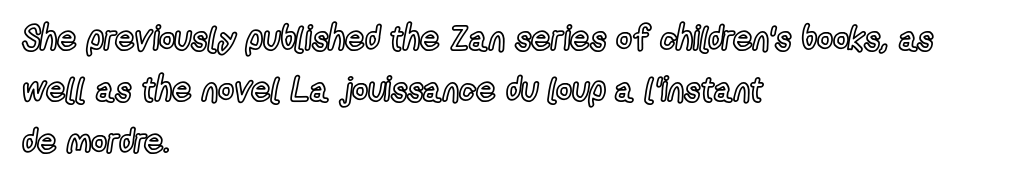
The image shows 34 px condensed type; set left-aligned, normal line spacing (1.51x), normal letter spacing, not underlined; a medium x-height.
